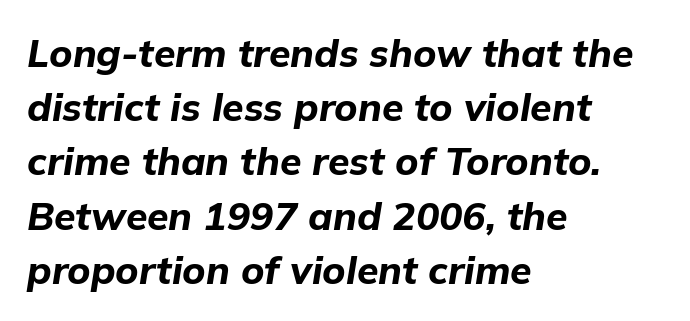
The rag falls on the right side of this text block. Typesetter's note: full bold, strokes at maximum text heaviness. Think of a printed novel: that variable character pitch is what you see here. These lines keep a tight, regular rhythm from letter to letter. Rule under the text: the space is simply empty. An italicized treatment has been applied to the whole sample.
